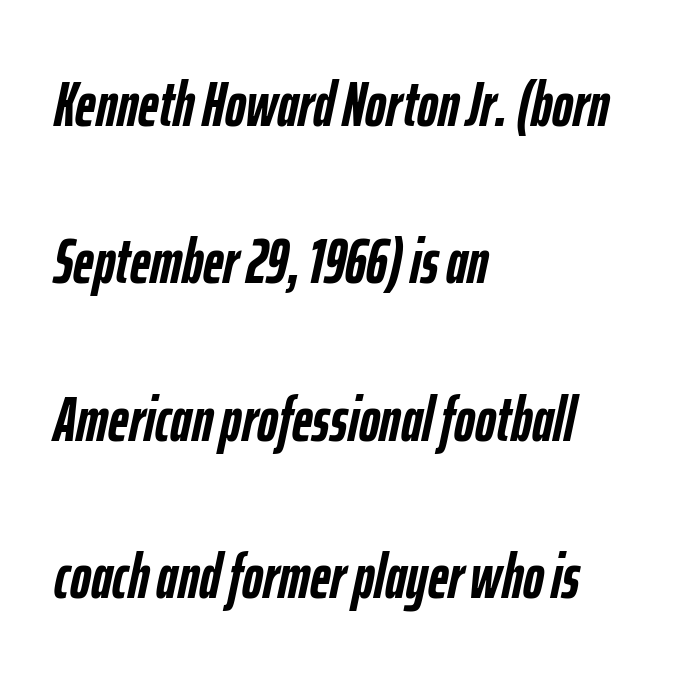
Q: Is the text bold? A: Yes.
Q: Is the text italic (slanted)? A: Yes, it leans right by about 12 degrees.
Q: Is the text underlined? A: No.
Q: How is the paragraph aligned? A: Left-aligned.
Q: Is the spacing between letters normal or unusually wide? A: Normal.
Q: Is the spacing between lines tight, normal or loose? A: Loose.
Q: Width (condensed, normal, or wide)? A: Condensed.
Q: Stroke contrast? A: Low.
Q: x-height? A: Medium.
Q: Monospaced? A: No.
